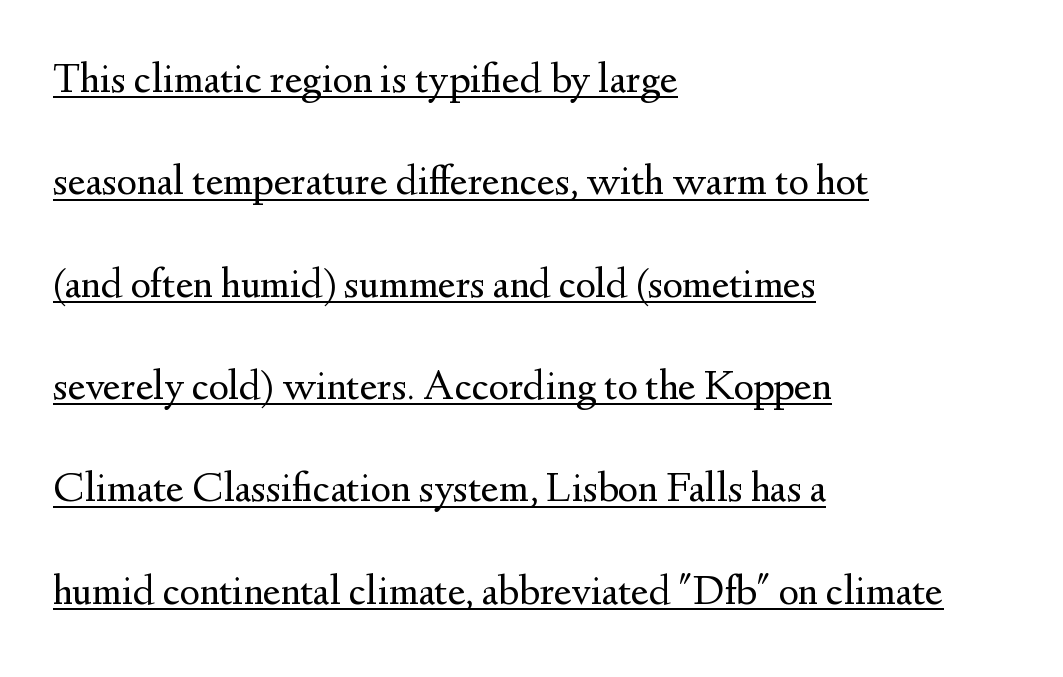
The letterforms sit shoulder to shoulder at normal distance. Posture: upright roman. The strokes are not fattened; the text isn't bold. Classification — serif. Spacing verdict: proportional, widths tailored to each character.
